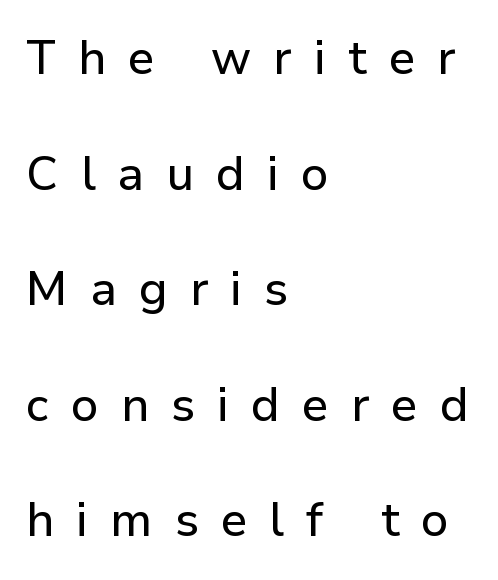
{"serif": "no", "italic": "no", "width": "normal", "stroke_contrast": "low", "x_height": "medium", "monospaced": "no", "underline": "no", "align": "left", "line_spacing": "loose", "line_spacing_ratio": 2.46, "letter_spacing": "wide", "letter_spacing_em": 0.47, "glyph_px": 47}
